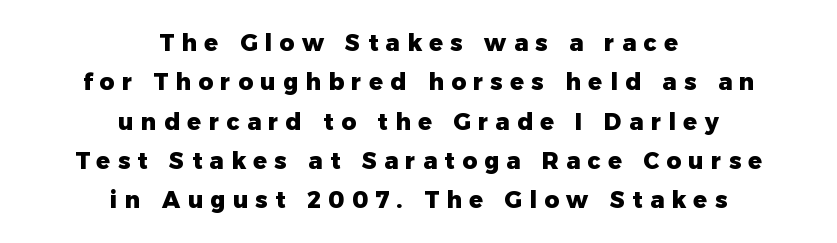
Q: Is the text bold? A: Yes.
Q: Is the text italic (slanted)? A: No, it is upright.
Q: Is the text underlined? A: No.
Q: How is the paragraph aligned? A: Centered.
Q: Is the spacing between letters normal or unusually wide? A: Unusually wide.
